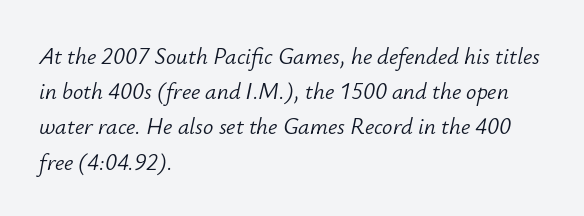
The image shows 23 px text type, italic (leaning right); set left-aligned, normal line spacing (1.53x), normal letter spacing, not underlined.
